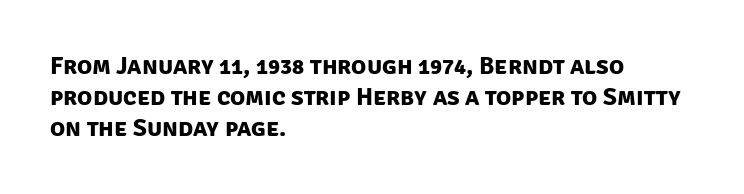
The passage shown is not underscored anywhere. Every row of glyphs begins at an identical x-position on the left. The passage shown is emphatically bold. The line texture is even and compact thanks to regular tracking.
